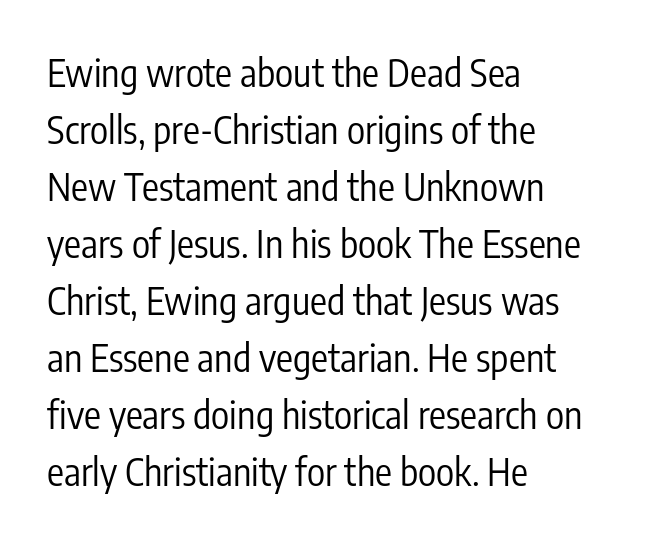
The letters advance in unequal steps, a hallmark of proportional type. Stems here are at most as thick as an everyday book face. Unmarked baselines from the first word to the last. Check where the strokes stop: nothing finishes them off — pure sans. Does the copy run flush right? No — it runs flush left. Default kerning and tracking; the words read as compact shapes.
